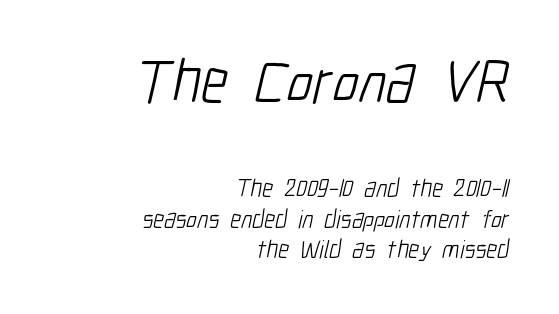
Font category for this specimen: sans-serif. This sample uses plain, unmodified letter spacing. Here the designer chose a conventional face with non-uniform glyph widths. These two chunks differ in scale, with the top chunk taking the larger measure. Quick note: underline off.
